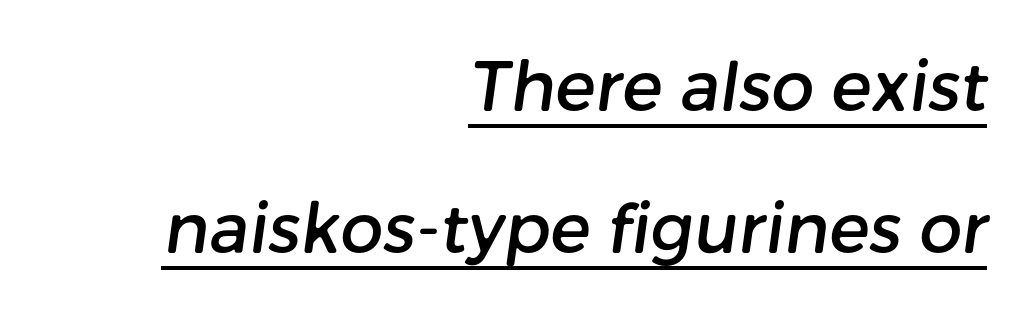
Q: Is the typeface a serif or a sans-serif typeface? A: Sans-serif.
Q: Is the text underlined? A: Yes.
Q: How is the paragraph aligned? A: Right-aligned.
Q: Is the spacing between letters normal or unusually wide? A: Normal.
Q: Is the spacing between lines tight, normal or loose? A: Loose.
Q: Width (condensed, normal, or wide)? A: Normal.
Q: Stroke contrast? A: Low.
Q: x-height? A: Medium.
Q: Monospaced? A: No.
